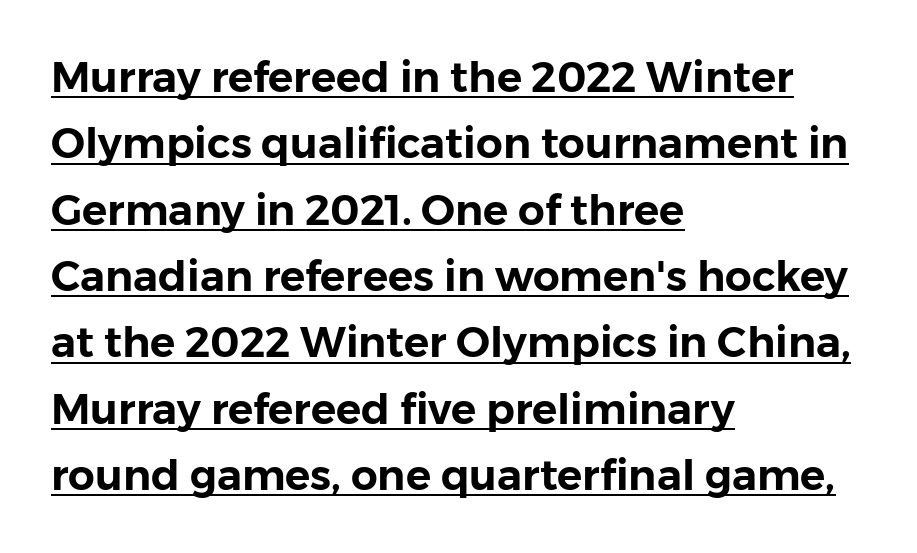
The image shows 42 px sans-serif type, upright; set left-aligned, normal line spacing (1.58x), normal letter spacing, underlined; low stroke contrast and a medium x-height.
